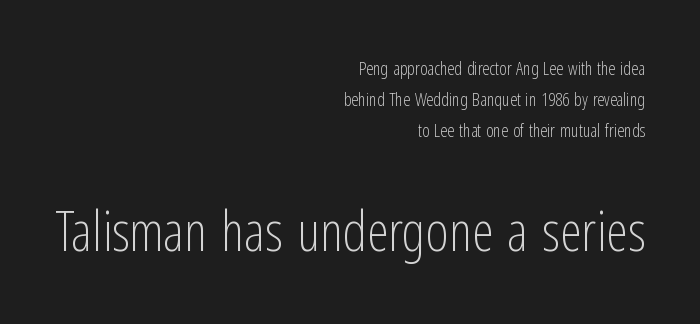
{"serif": "no", "italic": "no", "bold": "no", "weight": "light", "width": "condensed", "stroke_contrast": "low", "x_height": "medium", "monospaced": "no", "underline": "no", "align": "right", "line_spacing_ratio": 1.73, "letter_spacing": "normal", "letter_spacing_em": 0.0, "larger_block": "second", "size_ratio": 3.06, "glyph_px": 55}
